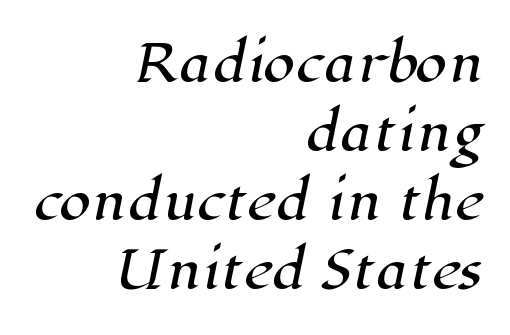
The image shows 51 px serif type; set right-aligned, normal line spacing (1.35x), normal letter spacing, not underlined; high stroke contrast and a medium x-height.
